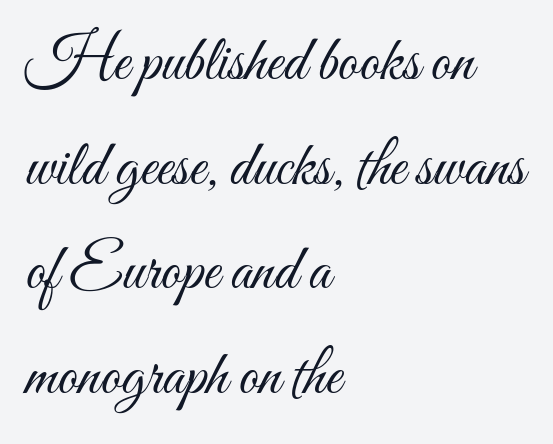
{"bold": "no", "weight": "light", "width": "condensed", "stroke_contrast": "medium", "x_height": "small", "monospaced": "no", "underline": "no", "align": "left", "line_spacing": "normal", "line_spacing_ratio": 1.66, "letter_spacing": "normal", "letter_spacing_em": 0.0, "glyph_px": 63}
